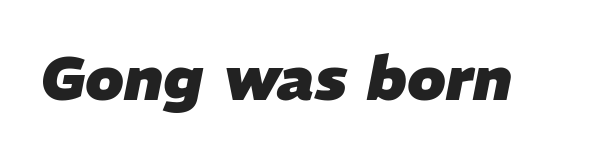
The face used here is proportionally spaced, like ordinary book or web type. Honestly, the letter spacing is just normal — you wouldn't notice it. It's the slanting kind of type. Honestly, there is no underline to notice here at all. A full-strength bold gives these letters their thick strokes.
